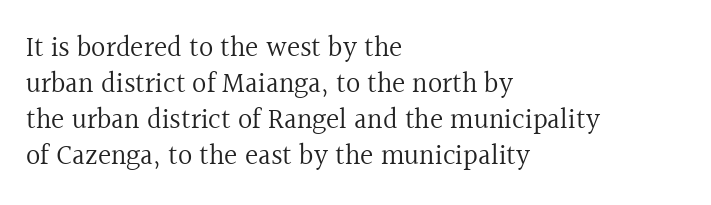
Typeset ragged right — the left edge is the straight one. Look at the tracking — it's just the regular setting, nothing added. In terms of posture, this sample is upright. Proportional: the letters do not fall into vertical columns.
